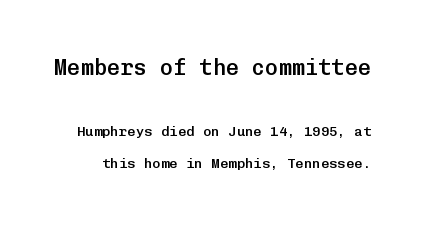
Q: Is the text bold? A: Semi-bold.
Q: Is the text italic (slanted)? A: No, it is upright.
Q: Is the text underlined? A: No.
Q: Is the spacing between letters normal or unusually wide? A: Normal.
Q: Is the spacing between lines tight, normal or loose? A: Loose.
Q: Which block of text is set in a larger size, the first (top) or the second (bottom)? A: The first (top) one.
